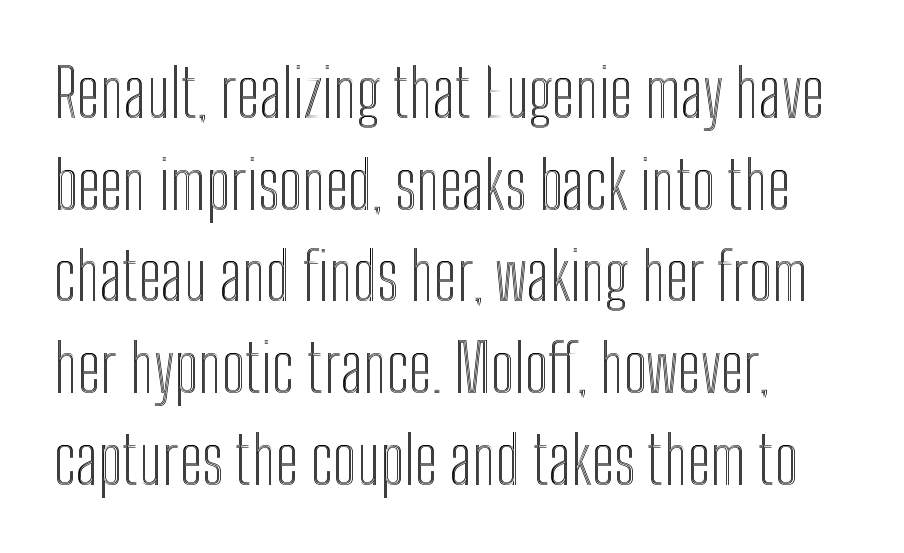
Q: Is the text italic (slanted)? A: No, it is upright.
Q: Is the text underlined? A: No.
Q: How is the paragraph aligned? A: Left-aligned.
Q: Is the spacing between letters normal or unusually wide? A: Normal.
Q: Is the spacing between lines tight, normal or loose? A: Normal.
Q: Width (condensed, normal, or wide)? A: Condensed.
Q: x-height? A: Medium.
Q: Monospaced? A: No.
